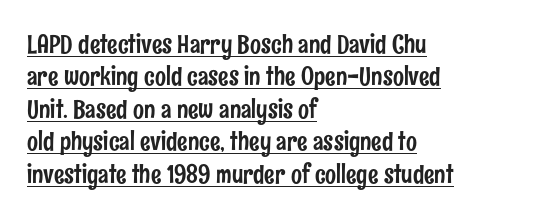
The image shows 26 px text type, upright; set left-aligned, normal line spacing (1.25x), normal letter spacing, underlined.
